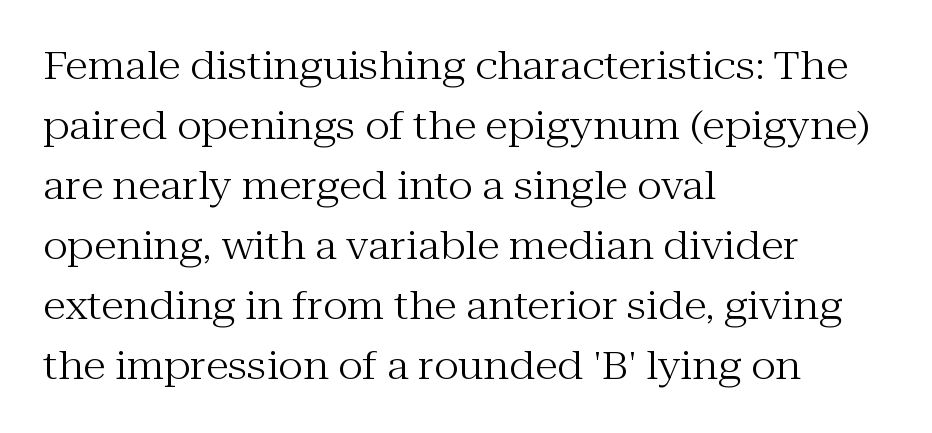
Only glyphs here, with clear space below each row. No italicization has been applied; the sample stays upright. A serif font was chosen for this passage. Each letter keeps its own natural width here, so spacing adapts to shape. A typesetter would call this leading conventional body-copy spacing.
